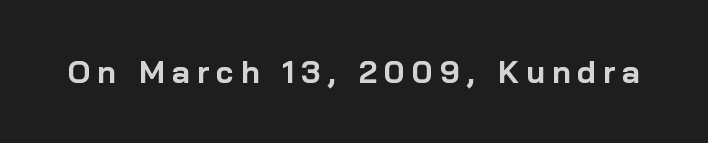
The image shows 31 px bold sans-serif type, upright; set unusually wide letter spacing (+0.23 em), not underlined; low stroke contrast and a medium x-height.
